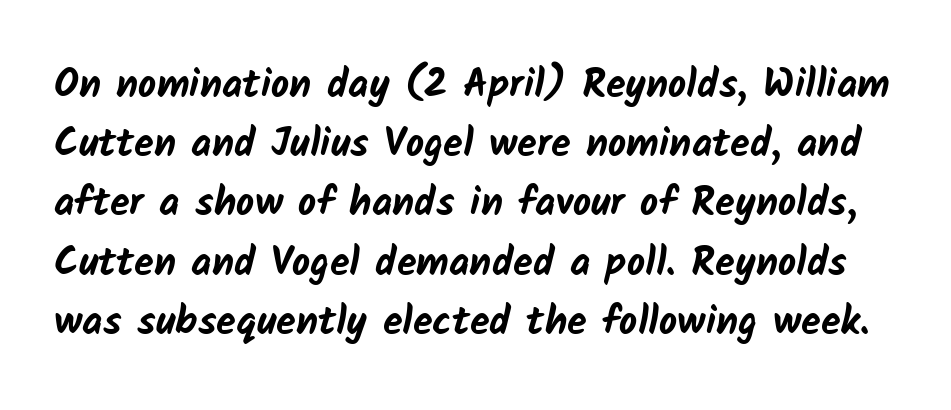
{"serif": "no", "bold": "yes", "weight": "bold", "width": "normal", "stroke_contrast": "low", "x_height": "medium", "monospaced": "no", "underline": "no", "line_spacing": "normal", "line_spacing_ratio": 1.48, "letter_spacing": "normal", "letter_spacing_em": 0.0, "glyph_px": 40}
